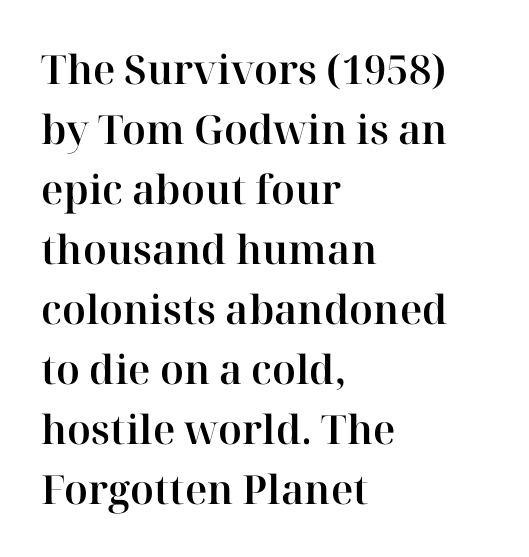
{"serif": "yes", "italic": "no", "width": "normal", "stroke_contrast": "high", "x_height": "medium", "monospaced": "no", "underline": "no", "align": "left", "line_spacing": "normal", "line_spacing_ratio": 1.5, "letter_spacing": "normal", "letter_spacing_em": 0.0, "glyph_px": 40}
